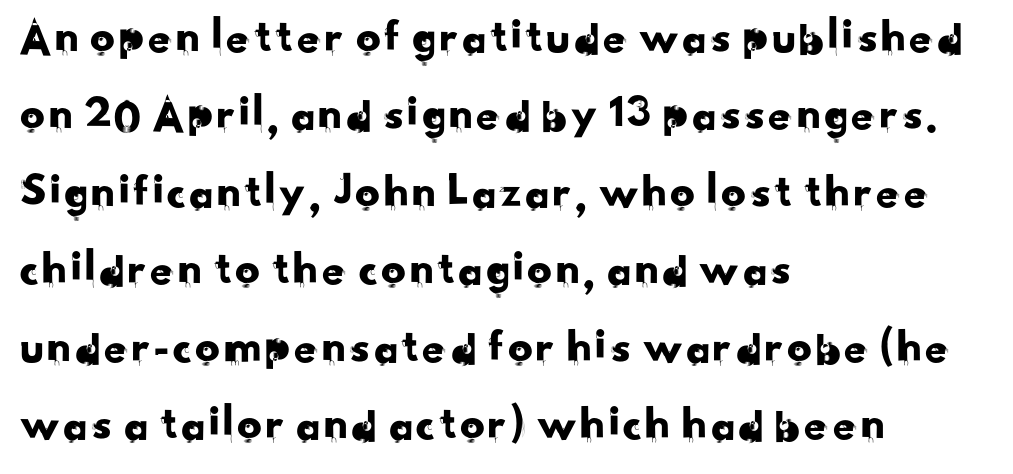
Do the characters align in a grid? No, the font is proportional. You could call the tracking neutral — neither tight nor loose. The typesetter chose a ragged-right arrangement here. What's the leading like? Ordinary, nothing unusual.
